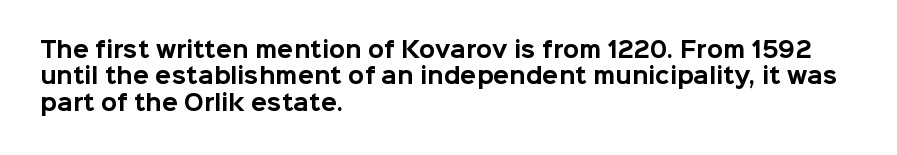
The image shows 21 px bold type, upright; set left-aligned, normal line spacing (1.26x), normal letter spacing, not underlined.
